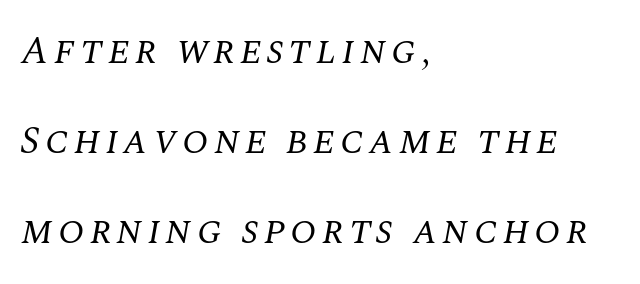
The image shows 39 px regular-weight serif type, italic (leaning right); set left-aligned, loose line spacing (2.31x), not underlined; medium stroke contrast and a large x-height.
